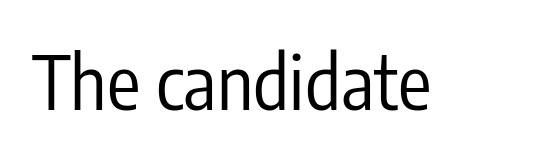
The image shows 75 px regular-weight, condensed sans-serif type, upright; set normal letter spacing, not underlined; low stroke contrast and a medium x-height.
